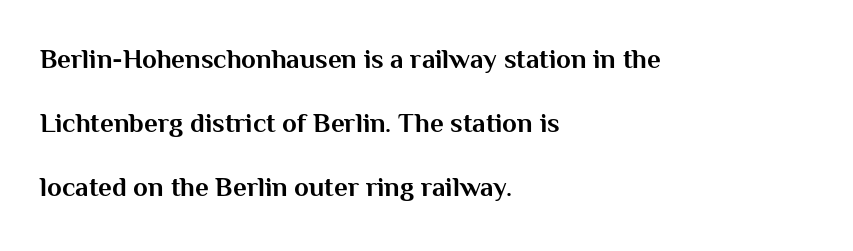
{"italic": "no", "bold": "yes", "underline": "no", "align": "left", "line_spacing": "loose", "line_spacing_ratio": 2.37, "letter_spacing": "normal", "letter_spacing_em": 0.0, "glyph_px": 27}
